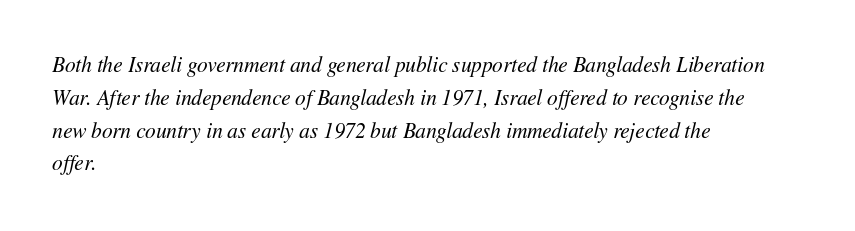
Q: Is the text bold? A: No.
Q: Is the text italic (slanted)? A: Yes, it leans right by about 11 degrees.
Q: Is the text underlined? A: No.
Q: How is the paragraph aligned? A: Left-aligned.
Q: Is the spacing between letters normal or unusually wide? A: Normal.
Q: Is the spacing between lines tight, normal or loose? A: Normal.
